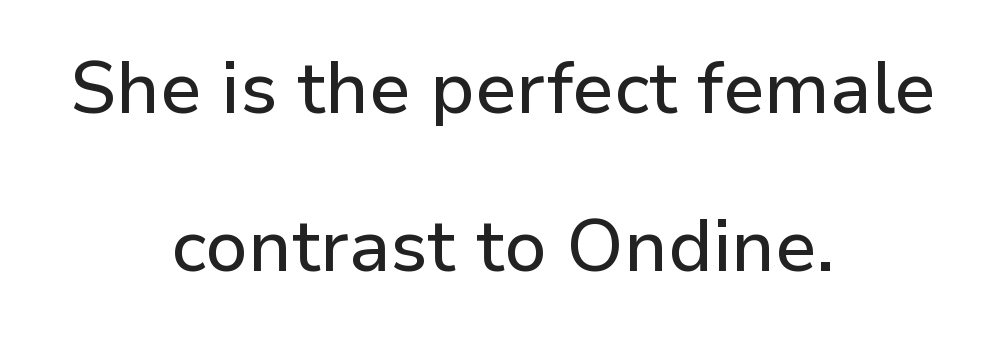
{"serif": "no", "italic": "no", "width": "normal", "stroke_contrast": "low", "x_height": "medium", "monospaced": "no", "underline": "no", "align": "center", "line_spacing": "loose", "line_spacing_ratio": 2.17, "letter_spacing": "normal", "letter_spacing_em": 0.0, "glyph_px": 73}
